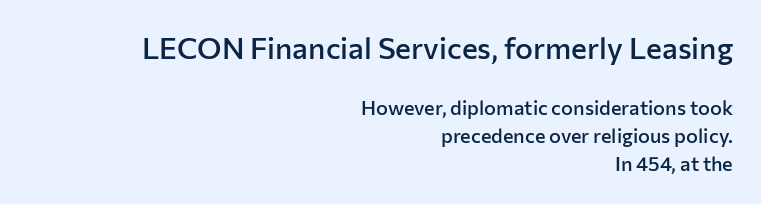
Q: Is the text bold? A: Semi-bold.
Q: Is the text italic (slanted)? A: No, it is upright.
Q: Is the typeface a serif or a sans-serif typeface? A: Sans-serif.
Q: Is the text underlined? A: No.
Q: How is the paragraph aligned? A: Right-aligned.
Q: Is the spacing between letters normal or unusually wide? A: Normal.
Q: Is the spacing between lines tight, normal or loose? A: Normal.
Q: Which block of text is set in a larger size, the first (top) or the second (bottom)? A: The first (top) one.
Q: Width (condensed, normal, or wide)? A: Normal.
Q: Stroke contrast? A: Low.
Q: x-height? A: Medium.
Q: Monospaced? A: No.
